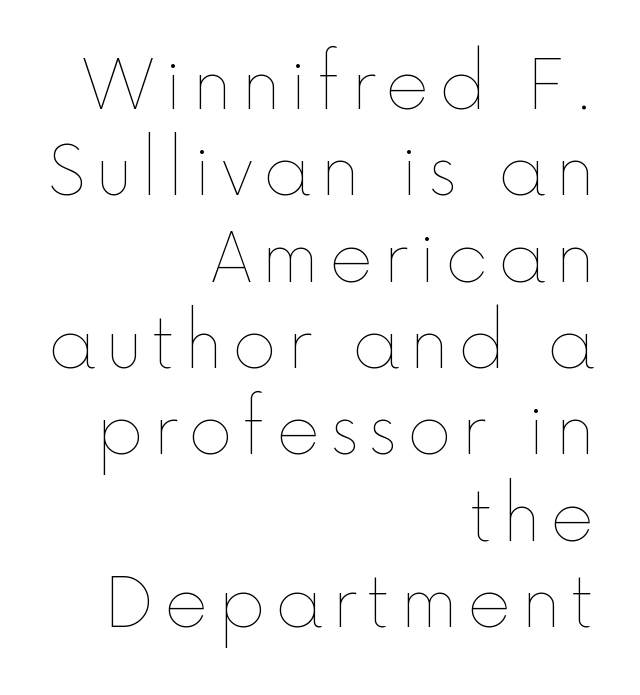
The image shows 68 px thin type, upright; set right-aligned, normal line spacing (1.27x), not underlined; a medium x-height.
